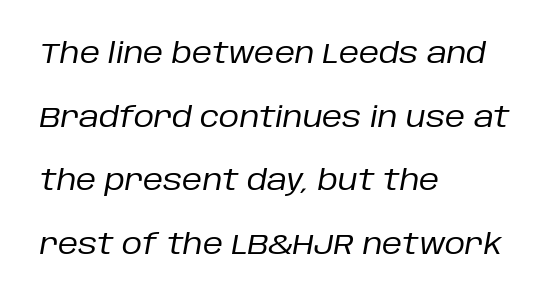
The image shows 28 px regular-weight type, italic (leaning right); set left-aligned, loose line spacing (2.27x), normal letter spacing, not underlined; low stroke contrast and a large x-height.
